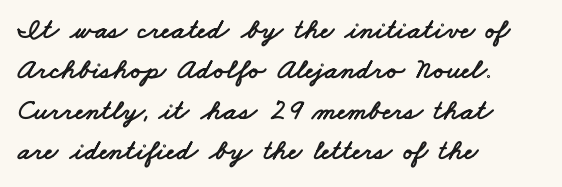
The image shows 29 px wide sans-serif type; set left-aligned, normal line spacing (1.39x), normal letter spacing, not underlined; low stroke contrast and a small x-height.
